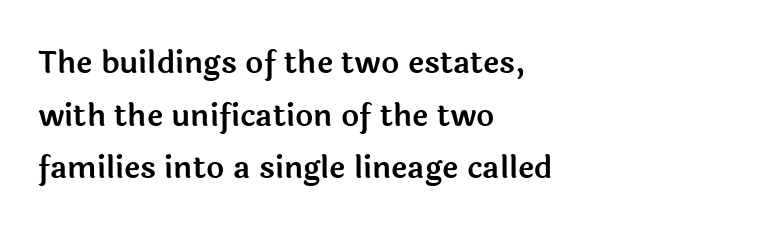
Q: Is the text italic (slanted)? A: No, it is upright.
Q: Is the typeface a serif or a sans-serif typeface? A: Sans-serif.
Q: Is the text underlined? A: No.
Q: How is the paragraph aligned? A: Left-aligned.
Q: Is the spacing between letters normal or unusually wide? A: Normal.
Q: Is the spacing between lines tight, normal or loose? A: Normal.
Q: Width (condensed, normal, or wide)? A: Normal.
Q: x-height? A: Medium.
Q: Monospaced? A: No.
